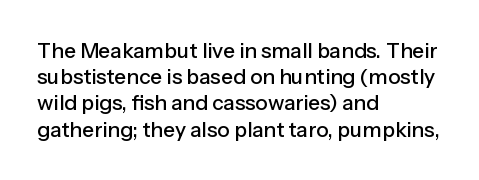
The image shows 21 px text type, upright; set left-aligned, normal line spacing (1.25x), normal letter spacing, not underlined.
